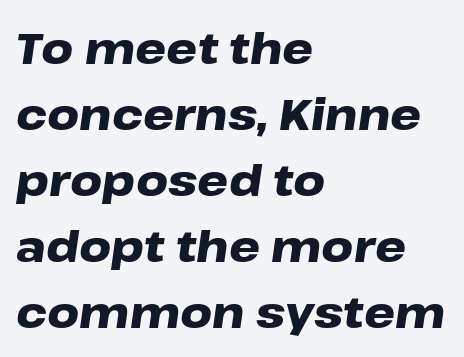
The image shows 44 px heavy, wide type, italic (leaning right); set left-aligned, normal line spacing (1.5x), normal letter spacing, not underlined; low stroke contrast and a medium x-height.
